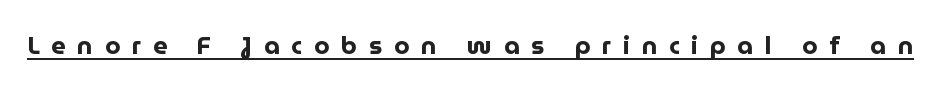
A typesetter would call this heavily tracked-out type. Is there any slant? The stems are plumb. Descenders here cross a horizontal rule under the line. On the weight axis this lands at bold, roughly 700.
